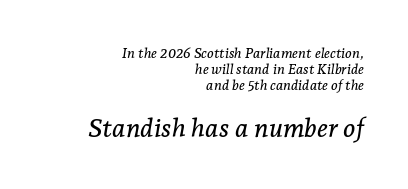
{"italic": "yes", "lean": "right", "slant_degrees": 7, "underline": "no", "align": "right", "line_spacing": "tight", "line_spacing_ratio": 1.13, "letter_spacing": "normal", "letter_spacing_em": 0.0, "larger_block": "second", "size_ratio": 1.86, "glyph_px": 26}
